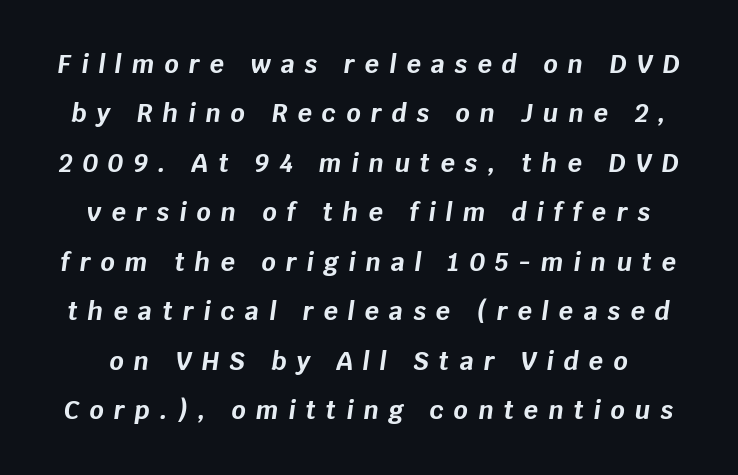
Summary of weight: heavy, a full bold. The letters are slanted; this is an italic face. Horizontal bands of white between lines are thick stripes. Loose tracking; the words dissolve into strings of separated letters.
